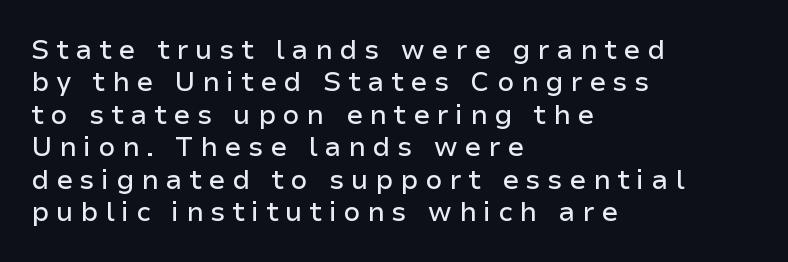
The image shows 27 px text type, upright; set left-aligned, line spacing 1.2x, unusually wide letter spacing (+0.25 em), not underlined.
